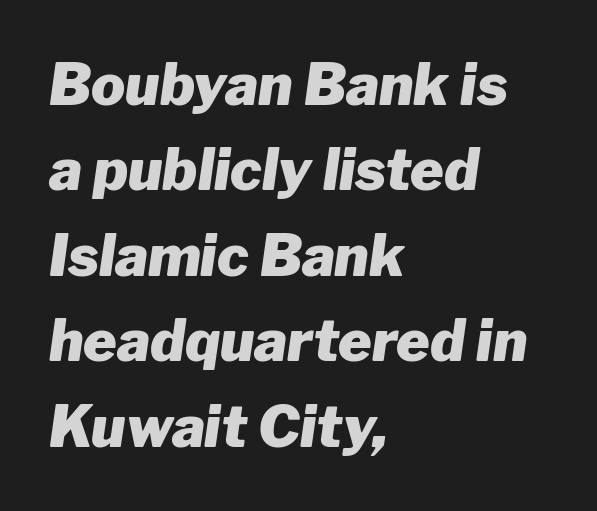
{"italic": "yes", "lean": "right", "slant_degrees": 8, "bold": "yes", "weight": "heavy", "width": "normal", "stroke_contrast": "low", "x_height": "medium", "monospaced": "no", "underline": "no", "align": "left", "line_spacing": "normal", "line_spacing_ratio": 1.5, "letter_spacing": "normal", "letter_spacing_em": 0.0, "glyph_px": 57}
